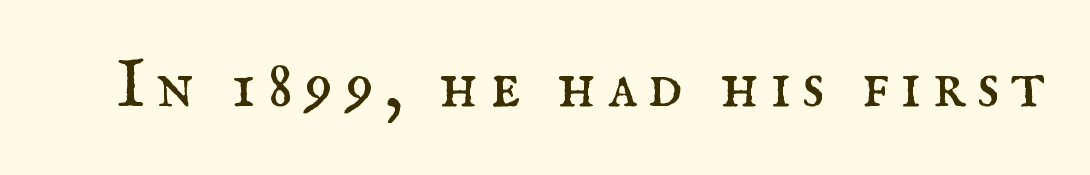
The image shows 68 px regular-weight serif type, upright; set not underlined; medium stroke contrast and a small x-height.
